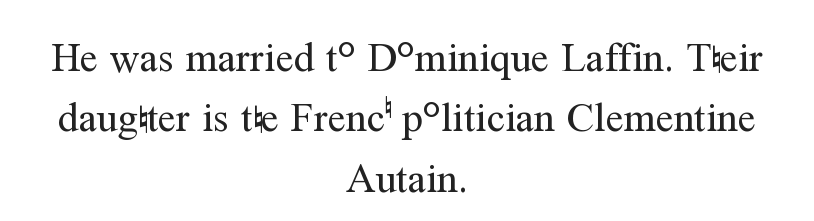
The image shows 41 px regular-weight serif type, upright; set centered, normal line spacing (1.47x), normal letter spacing, not underlined; medium stroke contrast and a medium x-height.
